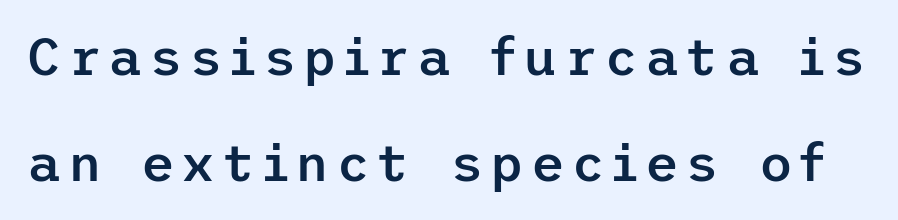
Q: Is the text bold? A: Semi-bold.
Q: Is the text italic (slanted)? A: No, it is upright.
Q: Is the typeface a serif or a sans-serif typeface? A: Sans-serif.
Q: Is the text underlined? A: No.
Q: Is the spacing between lines tight, normal or loose? A: Loose.
Q: Width (condensed, normal, or wide)? A: Normal.
Q: Stroke contrast? A: Low.
Q: x-height? A: Medium.
